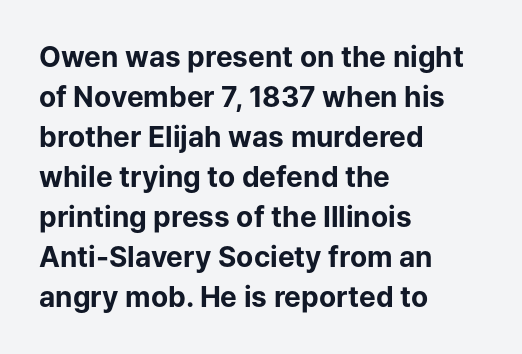
The space beneath each line is pristine and unruled. Layout note: lines flush left. How would I describe the line gaps? Plain and ordinary. The letters advance in unequal steps, a hallmark of proportional type. Is the type bold? Yes — the strokes are clearly thick and heavy.
